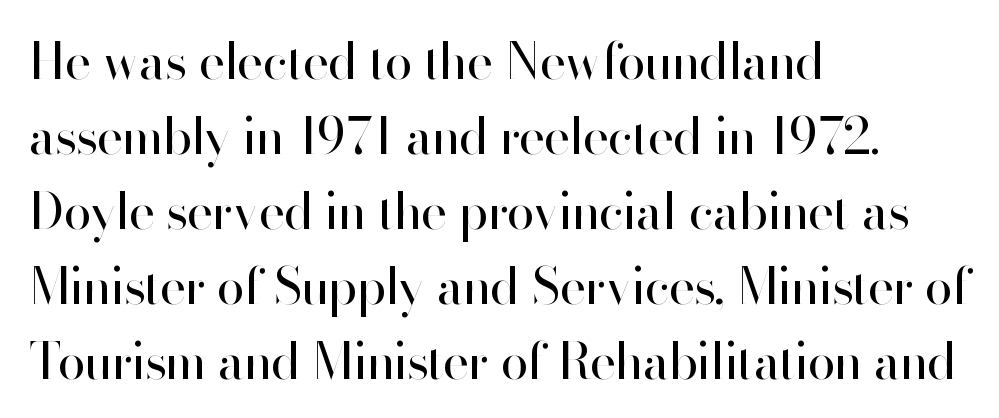
{"serif": "no", "italic": "no", "bold": "no", "weight": "regular", "width": "normal", "stroke_contrast": "high", "x_height": "small", "monospaced": "no", "underline": "no", "align": "left", "line_spacing": "normal", "line_spacing_ratio": 1.5, "letter_spacing": "normal", "letter_spacing_em": 0.0, "glyph_px": 50}
